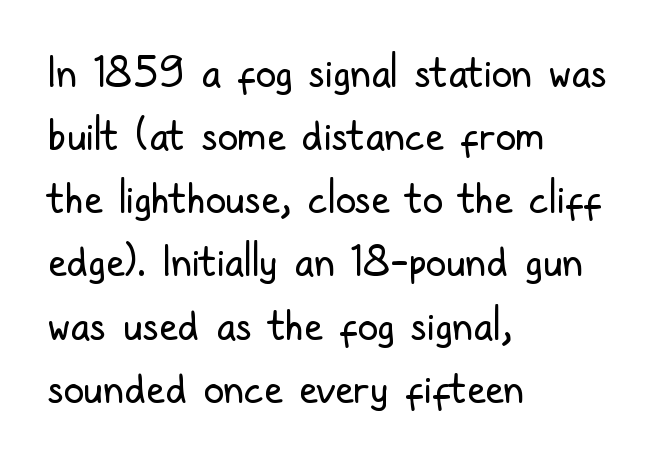
Q: Is the text bold? A: No.
Q: Is the text italic (slanted)? A: No, it is upright.
Q: Is the typeface a serif or a sans-serif typeface? A: Sans-serif.
Q: Is the text underlined? A: No.
Q: How is the paragraph aligned? A: Left-aligned.
Q: Is the spacing between letters normal or unusually wide? A: Normal.
Q: Is the spacing between lines tight, normal or loose? A: Normal.
Q: Width (condensed, normal, or wide)? A: Condensed.
Q: Stroke contrast? A: Low.
Q: x-height? A: Medium.
Q: Monospaced? A: No.
